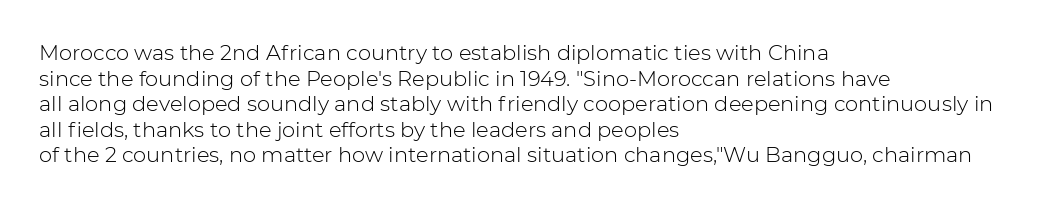
Does extra space separate the letters? No, they use regular spacing. The passage is arranged the way most books set body copy — flush left. The area under the type is left untouched. The face looks like a standard text weight, possibly lighter. Notice how the stems are strictly vertical — no italics here.
